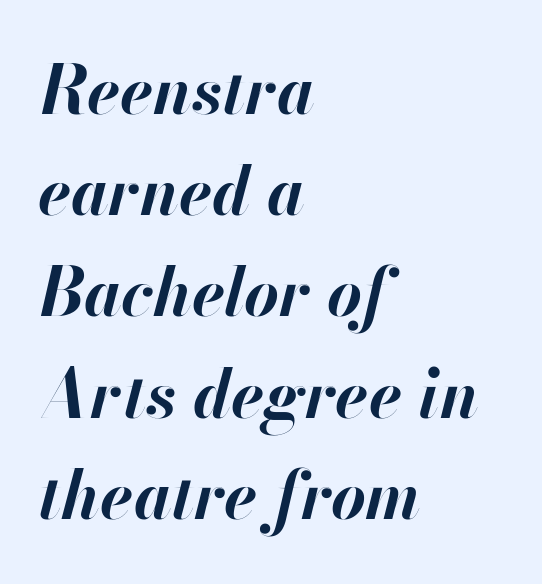
These lines were composed using italics. Vertically, the passage feels balanced, rows spaced as you'd expect. Teacher's note: observe the even left margin — that is flush-left alignment. Heavy-handed strokes throughout: this text is bold. Beneath every word, the page is bare.
